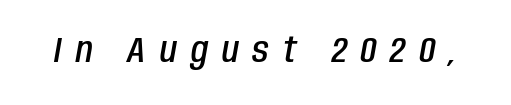
In terms of weight, the rendering is demibold, just under bold. The glyphs are unaccompanied by any horizontal stroke below them. How are the letters spaced? Widely, with obvious added tracking. Is this a fixed-width face? No — the glyphs have proportional, varying widths. Notice how the stems are inclined rather than vertical — that's the hallmark of italics.
